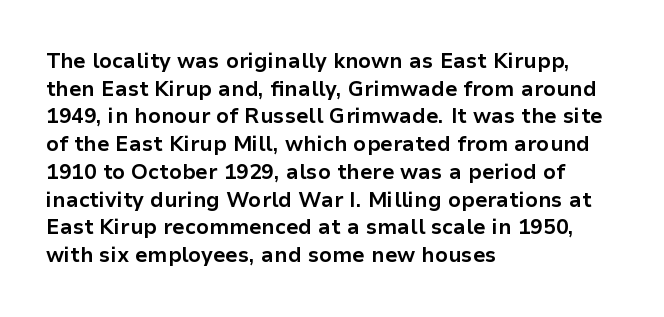
The image shows 21 px bold type, upright; set left-aligned, normal line spacing (1.32x), normal letter spacing, not underlined.
